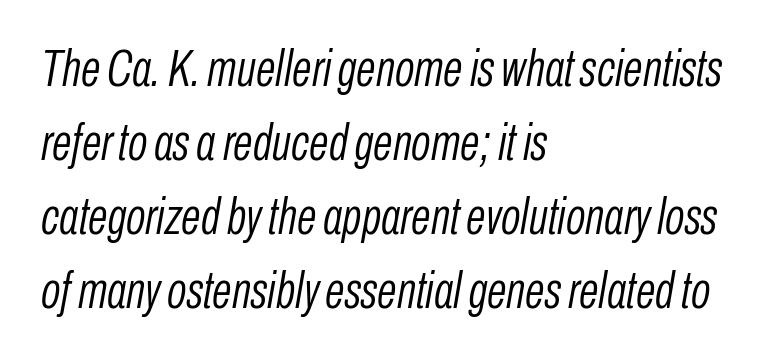
Q: Is the text bold? A: No.
Q: Is the text italic (slanted)? A: Yes, it leans right by about 10 degrees.
Q: Is the text underlined? A: No.
Q: How is the paragraph aligned? A: Left-aligned.
Q: Is the spacing between letters normal or unusually wide? A: Normal.
Q: Is the spacing between lines tight, normal or loose? A: Normal.
Q: Width (condensed, normal, or wide)? A: Condensed.
Q: Stroke contrast? A: Low.
Q: x-height? A: Medium.
Q: Monospaced? A: No.
